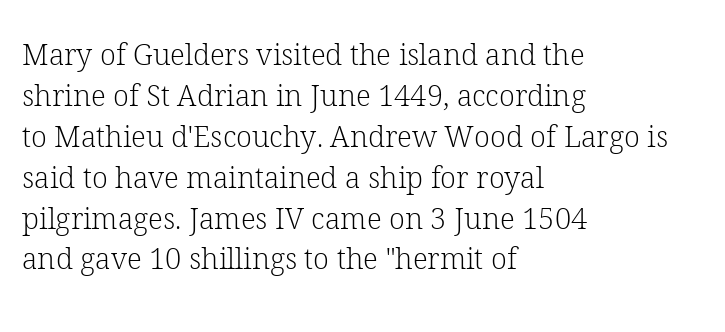
Q: Is the text bold? A: No.
Q: Is the text italic (slanted)? A: No, it is upright.
Q: Is the typeface a serif or a sans-serif typeface? A: Serif.
Q: Is the text underlined? A: No.
Q: How is the paragraph aligned? A: Left-aligned.
Q: Is the spacing between letters normal or unusually wide? A: Normal.
Q: Is the spacing between lines tight, normal or loose? A: Normal.
Q: Width (condensed, normal, or wide)? A: Normal.
Q: Stroke contrast? A: Low.
Q: x-height? A: Medium.
Q: Monospaced? A: No.
